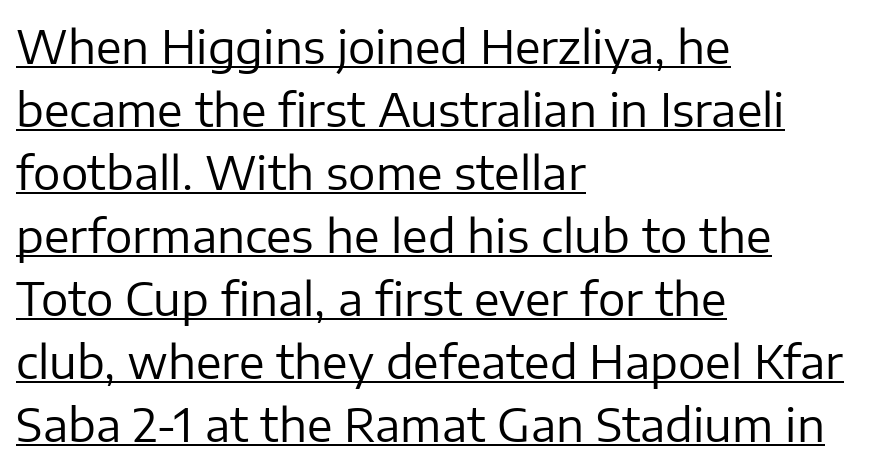
Q: Is the text bold? A: No.
Q: Is the text italic (slanted)? A: No, it is upright.
Q: Is the typeface a serif or a sans-serif typeface? A: Sans-serif.
Q: Is the text underlined? A: Yes.
Q: How is the paragraph aligned? A: Left-aligned.
Q: Is the spacing between letters normal or unusually wide? A: Normal.
Q: Is the spacing between lines tight, normal or loose? A: Normal.
Q: Width (condensed, normal, or wide)? A: Normal.
Q: Stroke contrast? A: Low.
Q: x-height? A: Medium.
Q: Monospaced? A: No.
